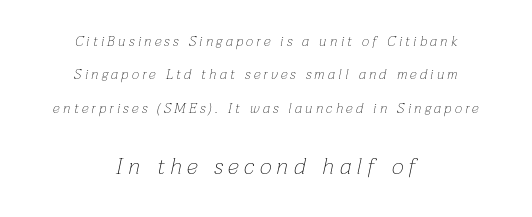
The image shows 23 px text type, italic (leaning right); set centered, loose line spacing (2.38x), unusually wide letter spacing (+0.24 em), not underlined; the second (bottom) block is 1.64x larger.
